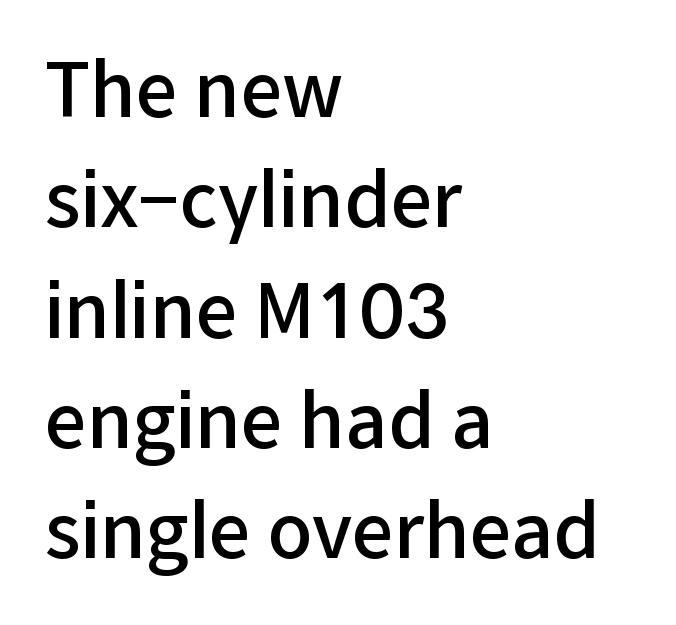
Q: Is the text bold? A: Semi-bold.
Q: Is the text italic (slanted)? A: No, it is upright.
Q: Is the typeface a serif or a sans-serif typeface? A: Sans-serif.
Q: Is the text underlined? A: No.
Q: How is the paragraph aligned? A: Left-aligned.
Q: Is the spacing between letters normal or unusually wide? A: Normal.
Q: Is the spacing between lines tight, normal or loose? A: Normal.
Q: Width (condensed, normal, or wide)? A: Normal.
Q: Stroke contrast? A: Low.
Q: x-height? A: Medium.
Q: Monospaced? A: No.
